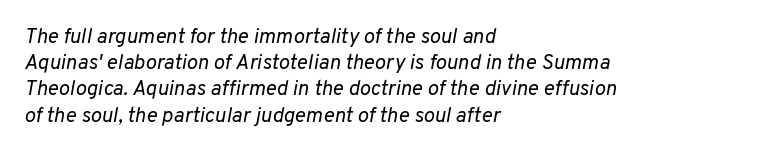
Only glyphs here, with clear space below each row. The designer left line spacing at the default. The setting favours the left margin, as ordinary paragraphs usually do. The font is comparable to plain body text, perhaps lighter. Nothing unusual about the tracking: characters are spaced as the font intends.
